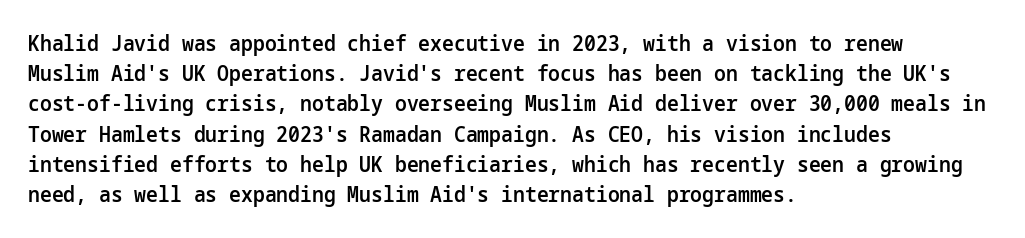
{"italic": "no", "bold": "semi", "underline": "no", "align": "left", "line_spacing": "normal", "line_spacing_ratio": 1.44, "letter_spacing": "normal", "letter_spacing_em": 0.0, "glyph_px": 21}
